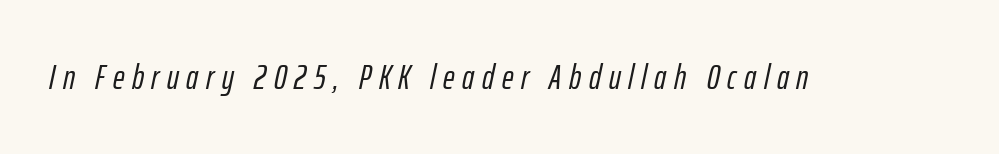
The image shows 35 px condensed type, italic (leaning right); set unusually wide letter spacing (+0.22 em), not underlined; low stroke contrast and a medium x-height.
